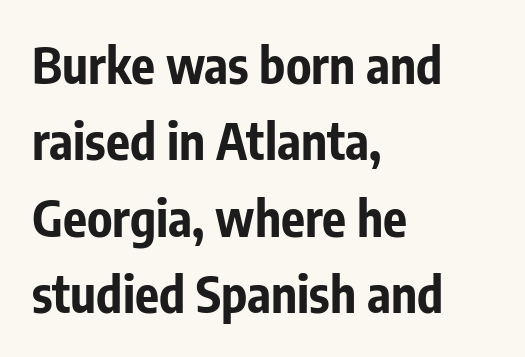
The image shows 50 px bold, condensed sans-serif type, upright; set left-aligned, normal line spacing (1.53x), normal letter spacing, not underlined; low stroke contrast and a medium x-height.
